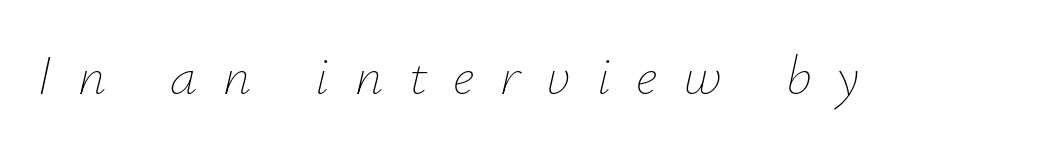
Q: Is the text bold? A: No.
Q: Is the text italic (slanted)? A: Yes, it leans right by about 12 degrees.
Q: Is the text underlined? A: No.
Q: Is the spacing between letters normal or unusually wide? A: Unusually wide.
Q: Width (condensed, normal, or wide)? A: Normal.
Q: Stroke contrast? A: Low.
Q: x-height? A: Small.
Q: Monospaced? A: No.
